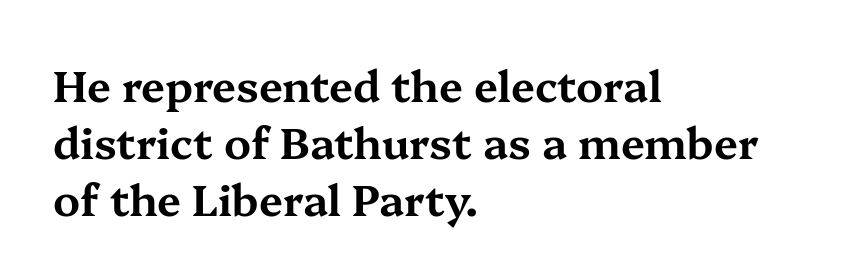
Q: Is the text italic (slanted)? A: No, it is upright.
Q: Is the typeface a serif or a sans-serif typeface? A: Serif.
Q: Is the text underlined? A: No.
Q: How is the paragraph aligned? A: Left-aligned.
Q: Is the spacing between letters normal or unusually wide? A: Normal.
Q: Is the spacing between lines tight, normal or loose? A: Normal.
Q: Width (condensed, normal, or wide)? A: Wide.
Q: Stroke contrast? A: Medium.
Q: x-height? A: Medium.
Q: Monospaced? A: No.
